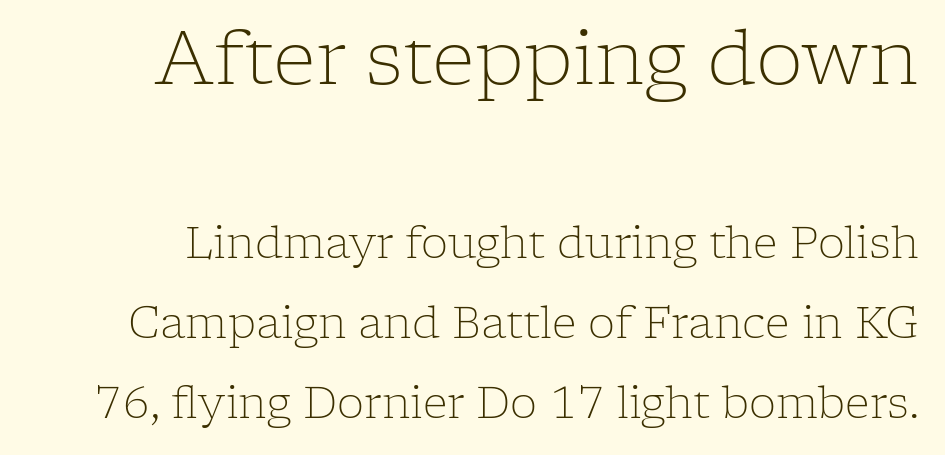
The image shows 75 px light serif type, upright; set line spacing 1.86x, normal letter spacing, not underlined; the first (top) block is 1.74x larger; low stroke contrast and a medium x-height.
